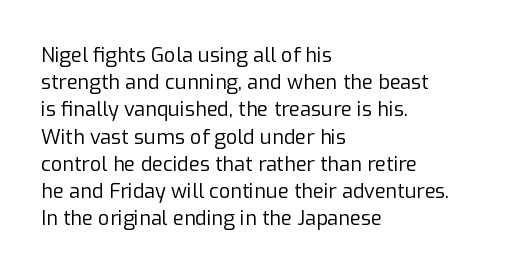
Q: Is the text bold? A: No.
Q: Is the text italic (slanted)? A: No, it is upright.
Q: Is the text underlined? A: No.
Q: How is the paragraph aligned? A: Left-aligned.
Q: Is the spacing between letters normal or unusually wide? A: Normal.
Q: Is the spacing between lines tight, normal or loose? A: Normal.
